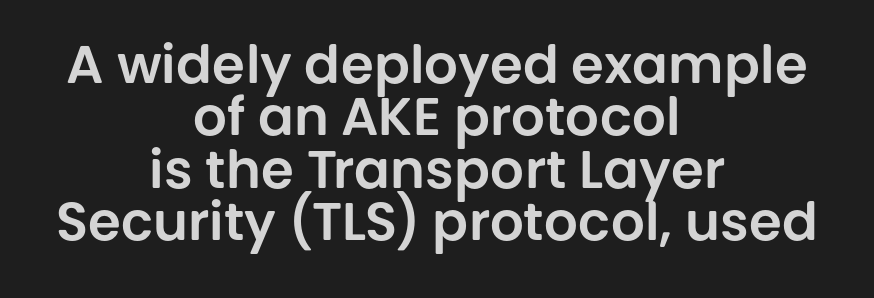
Caption: multi-line text, centered on the measure. The foot of each line stays bare and open. Here the designer chose a conventional face with non-uniform glyph widths. Default kerning and tracking; the words read as compact shapes. You can tell it's not italic because the verticals are truly vertical.
